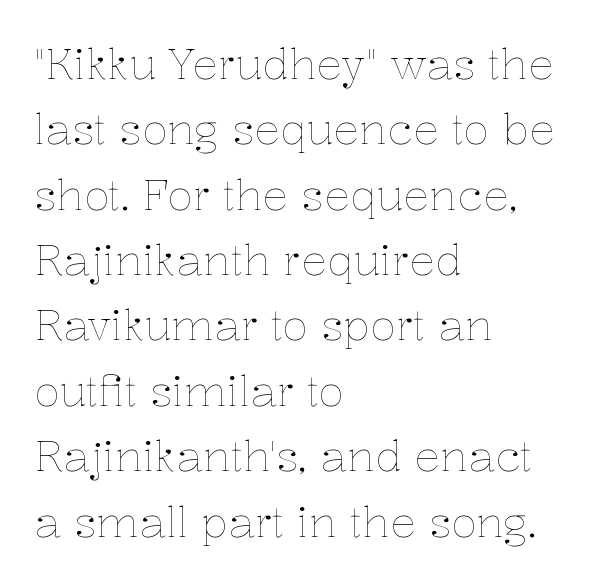
{"italic": "no", "bold": "no", "weight": "thin", "width": "normal", "stroke_contrast": "low", "x_height": "medium", "monospaced": "no", "underline": "no", "align": "left", "line_spacing": "normal", "line_spacing_ratio": 1.52, "letter_spacing": "normal", "letter_spacing_em": 0.0, "glyph_px": 43}
